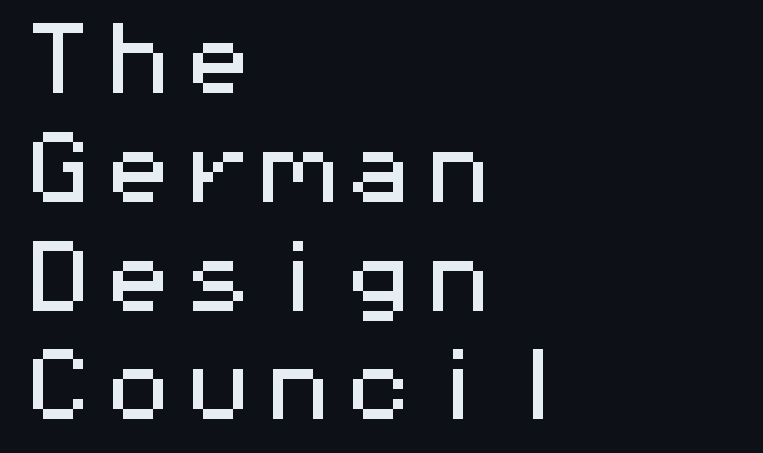
Reading down the column, the eye jumps a familiar distance to each next line. Fixed-width glyphs throughout — classic coding-font behaviour. Alignment: flush left. Serif or sans? Sans — the stroke terminals are bare. The type is set solid horizontally, with unmodified tracking. The specimen omits any rule beneath the text block's lines.
